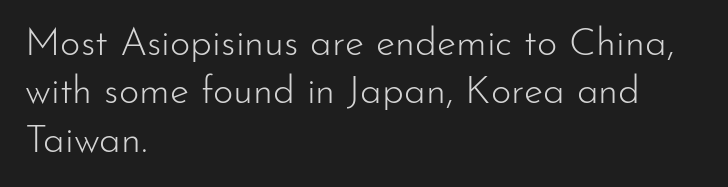
Q: Is the text bold? A: No.
Q: Is the text italic (slanted)? A: No, it is upright.
Q: Is the typeface a serif or a sans-serif typeface? A: Sans-serif.
Q: Is the text underlined? A: No.
Q: How is the paragraph aligned? A: Left-aligned.
Q: Is the spacing between letters normal or unusually wide? A: Normal.
Q: Width (condensed, normal, or wide)? A: Normal.
Q: Stroke contrast? A: Low.
Q: x-height? A: Small.
Q: Monospaced? A: No.
